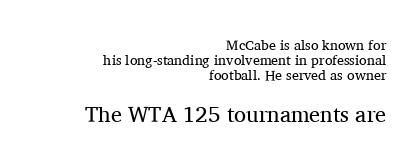
{"italic": "no", "bold": "no", "underline": "no", "align": "right", "line_spacing": "tight", "line_spacing_ratio": 1.06, "letter_spacing": "normal", "letter_spacing_em": 0.0, "larger_block": "second", "size_ratio": 1.57, "glyph_px": 22}
